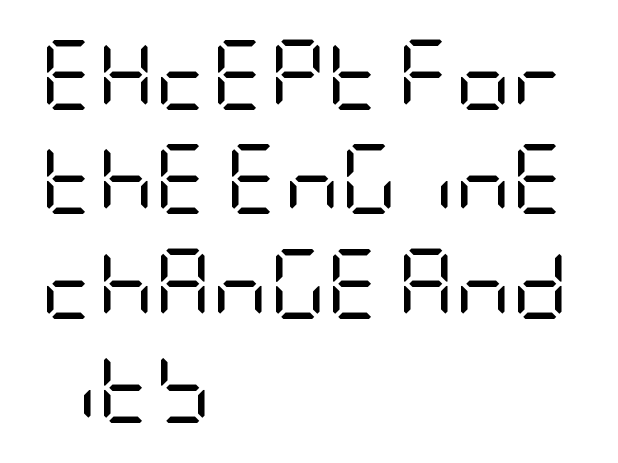
{"serif": "no", "italic": "no", "bold": "no", "weight": "regular", "width": "condensed", "stroke_contrast": "low", "x_height": "large", "underline": "no", "align": "left", "line_spacing": "normal", "line_spacing_ratio": 1.49, "letter_spacing": "normal", "letter_spacing_em": 0.0, "glyph_px": 70}
